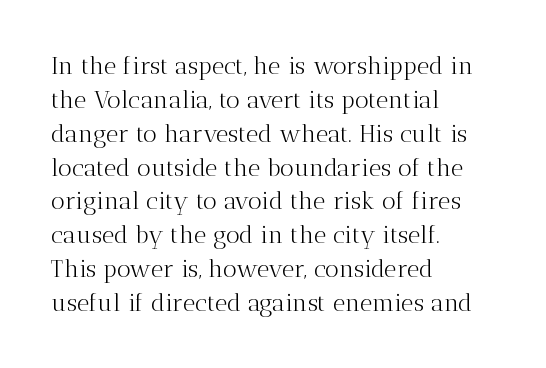
Decoration check: the copy has no underline. Teacher's note: observe the even left margin — that is flush-left alignment. Interline gaps are of average width in this sample. No chunkiness to these letters — they're not bold. These lines were composed using upright roman letters.
